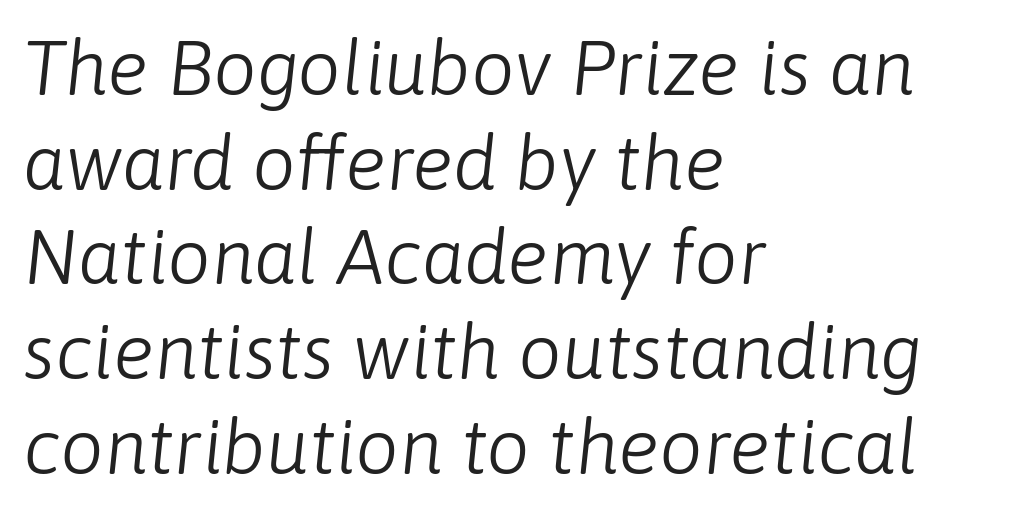
The image shows 77 px light type, italic (leaning right); set left-aligned, line spacing 1.23x, normal letter spacing, not underlined; low stroke contrast and a medium x-height.
